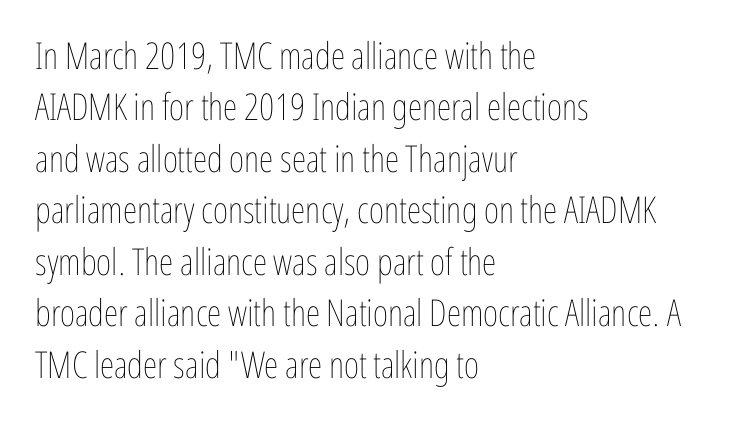
The image shows 37 px thin, condensed type, upright; set left-aligned, normal line spacing (1.39x), normal letter spacing, not underlined; low stroke contrast and a medium x-height.
